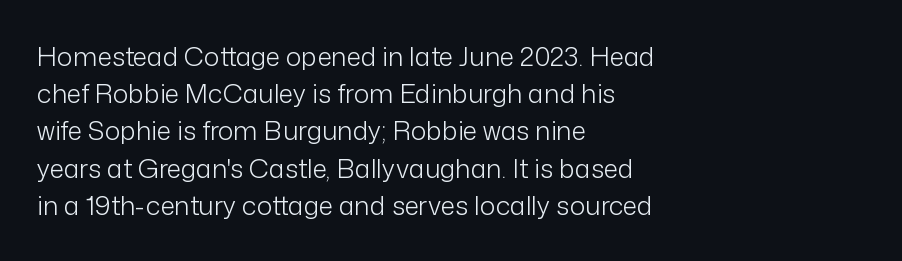
The image shows 26 px text type, upright; set left-aligned, normal line spacing (1.43x), normal letter spacing, not underlined.
